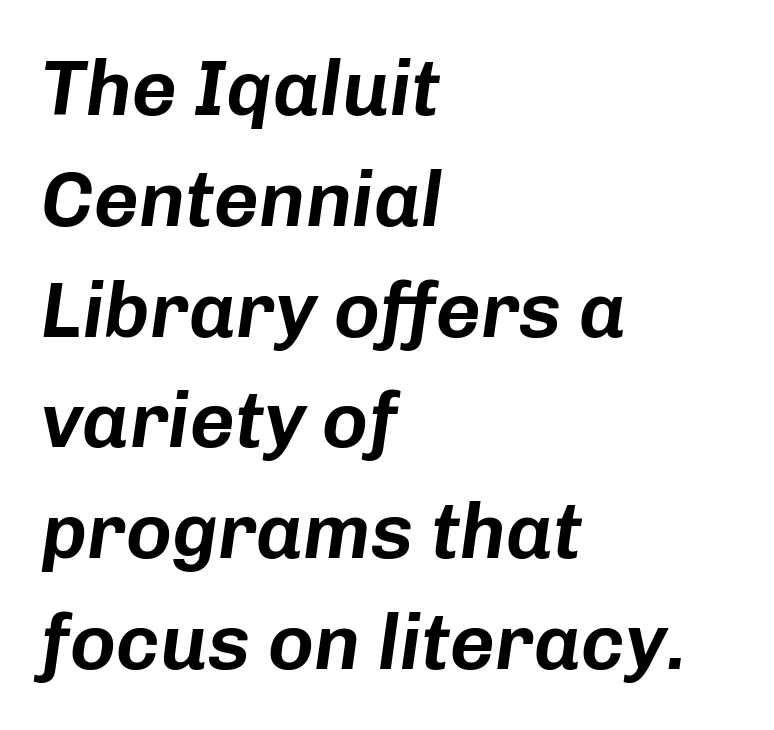
Quick note: interline space is typical. Looks like regular typesetting: each glyph gets only the width it needs. Emphasis-style slanted type is in use. You could call the tracking neutral — neither tight nor loose.
